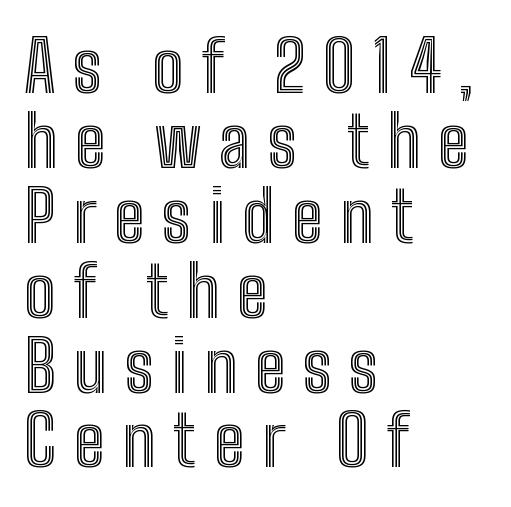
Q: Is the text italic (slanted)? A: No, it is upright.
Q: Is the text underlined? A: No.
Q: How is the paragraph aligned? A: Left-aligned.
Q: Is the spacing between letters normal or unusually wide? A: Unusually wide.
Q: Is the spacing between lines tight, normal or loose? A: Tight.
Q: Width (condensed, normal, or wide)? A: Condensed.
Q: x-height? A: Medium.
Q: Monospaced? A: No.
